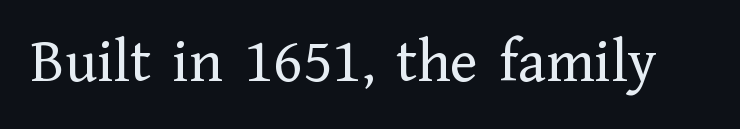
Q: Is the text bold? A: No.
Q: Is the text italic (slanted)? A: No, it is upright.
Q: Is the typeface a serif or a sans-serif typeface? A: Serif.
Q: Is the text underlined? A: No.
Q: Is the spacing between letters normal or unusually wide? A: Normal.
Q: Width (condensed, normal, or wide)? A: Normal.
Q: Stroke contrast? A: Low.
Q: x-height? A: Medium.
Q: Monospaced? A: No.
